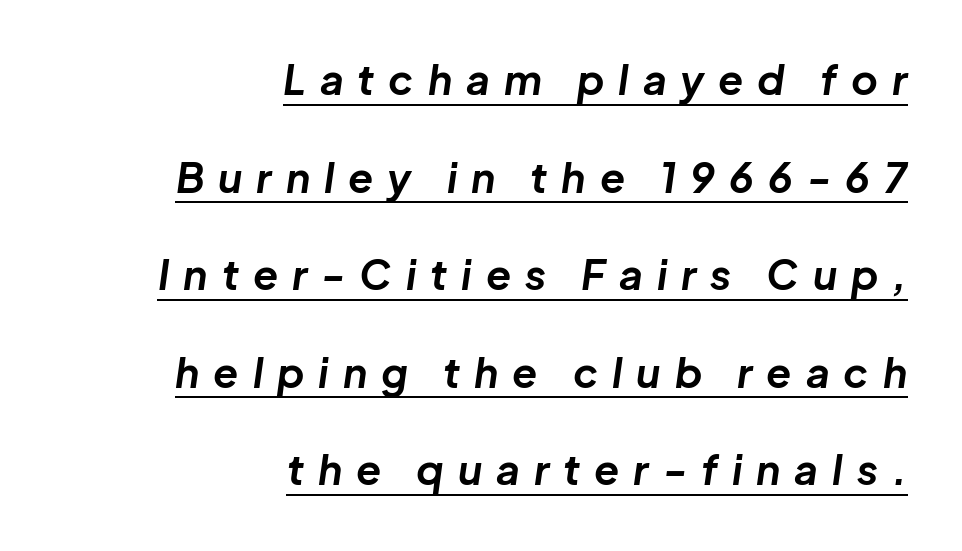
{"italic": "yes", "lean": "right", "slant_degrees": 8, "bold": "yes", "weight": "bold", "width": "normal", "stroke_contrast": "low", "x_height": "medium", "monospaced": "no", "underline": "yes", "align": "right", "line_spacing": "loose", "line_spacing_ratio": 2.38, "letter_spacing": "wide", "letter_spacing_em": 0.34, "glyph_px": 41}
